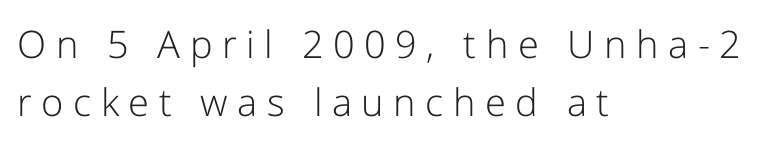
{"serif": "no", "italic": "no", "bold": "no", "weight": "light", "width": "normal", "stroke_contrast": "low", "x_height": "medium", "monospaced": "no", "underline": "no", "align": "left", "line_spacing": "normal", "line_spacing_ratio": 1.53, "letter_spacing": "wide", "letter_spacing_em": 0.25, "glyph_px": 38}
